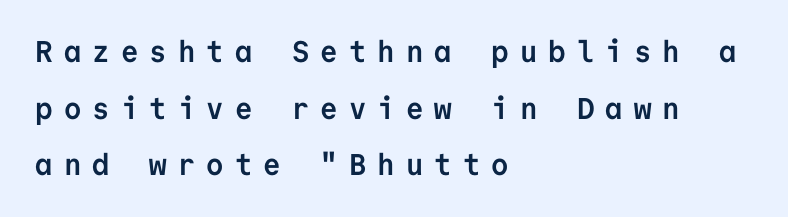
The image shows 30 px semibold sans-serif type, upright, monospaced; set left-aligned, line spacing 1.89x, unusually wide letter spacing (+0.37 em), not underlined; low stroke contrast and a medium x-height.
